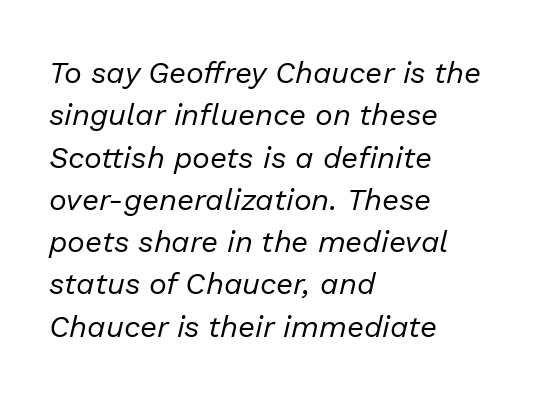
{"italic": "yes", "lean": "right", "slant_degrees": 13, "bold": "no", "weight": "regular", "width": "normal", "stroke_contrast": "low", "x_height": "medium", "monospaced": "no", "underline": "no", "align": "left", "line_spacing": "normal", "line_spacing_ratio": 1.41, "letter_spacing": "normal", "letter_spacing_em": 0.0, "glyph_px": 30}
